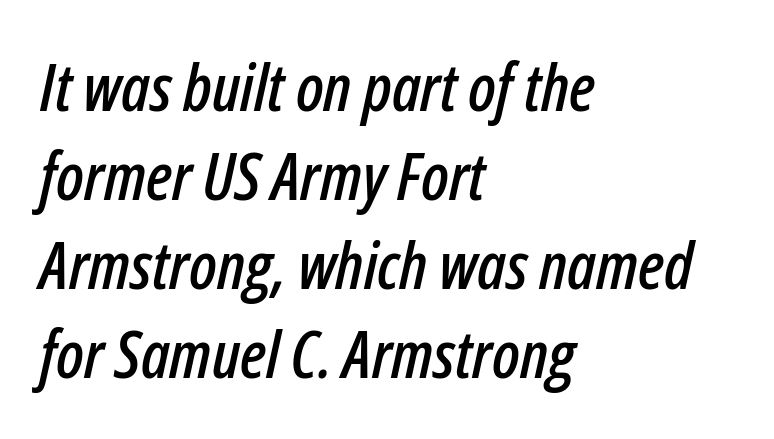
Q: Is the text italic (slanted)? A: Yes, it leans right by about 12 degrees.
Q: Is the text underlined? A: No.
Q: How is the paragraph aligned? A: Left-aligned.
Q: Is the spacing between letters normal or unusually wide? A: Normal.
Q: Is the spacing between lines tight, normal or loose? A: Normal.
Q: Width (condensed, normal, or wide)? A: Condensed.
Q: Stroke contrast? A: Low.
Q: x-height? A: Medium.
Q: Monospaced? A: No.
